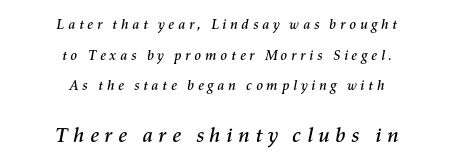
{"italic": "yes", "lean": "right", "slant_degrees": 11, "underline": "no", "align": "center", "line_spacing": "loose", "line_spacing_ratio": 2.18, "letter_spacing": "wide", "letter_spacing_em": 0.22, "larger_block": "second", "size_ratio": 1.5, "glyph_px": 21}
